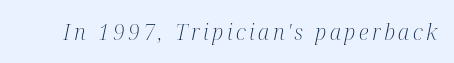
Weight: in the light-to-regular range. The glyphs are unaccompanied by any horizontal stroke below them. Every character sits at an angle, as italics do.
